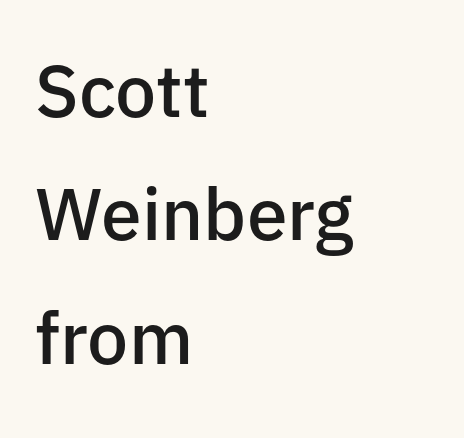
Q: Is the text bold? A: Semi-bold.
Q: Is the text italic (slanted)? A: No, it is upright.
Q: Is the typeface a serif or a sans-serif typeface? A: Sans-serif.
Q: Is the text underlined? A: No.
Q: How is the paragraph aligned? A: Left-aligned.
Q: Is the spacing between letters normal or unusually wide? A: Normal.
Q: Is the spacing between lines tight, normal or loose? A: Normal.
Q: Width (condensed, normal, or wide)? A: Normal.
Q: Stroke contrast? A: Low.
Q: x-height? A: Medium.
Q: Monospaced? A: No.
